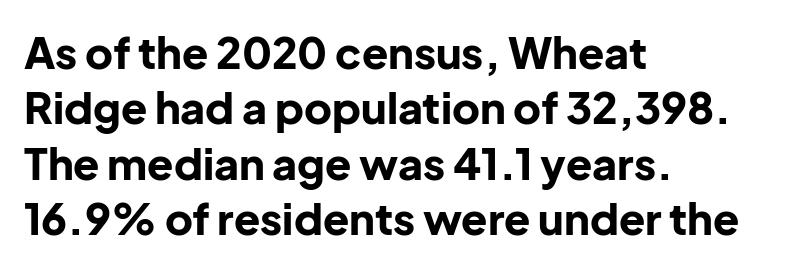
{"serif": "no", "italic": "no", "bold": "yes", "weight": "bold", "width": "normal", "stroke_contrast": "low", "x_height": "medium", "monospaced": "no", "underline": "no", "align": "left", "line_spacing": "normal", "line_spacing_ratio": 1.29, "letter_spacing": "normal", "letter_spacing_em": 0.0, "glyph_px": 43}
